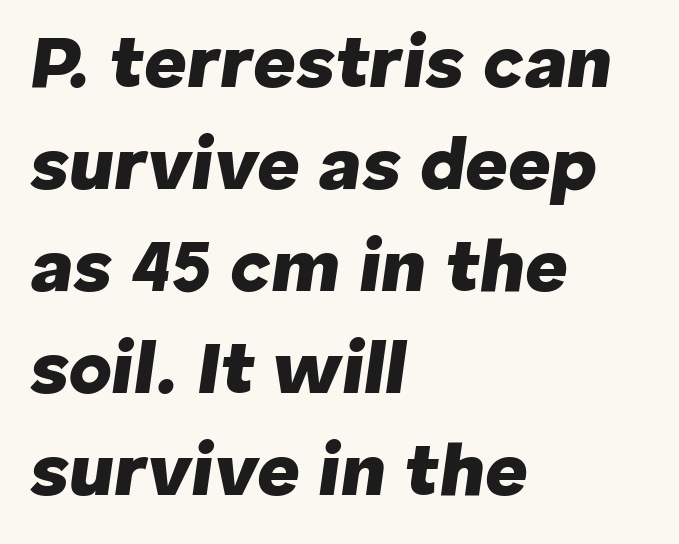
Q: Is the text bold? A: Yes.
Q: Is the text italic (slanted)? A: Yes, it leans right by about 8 degrees.
Q: Is the text underlined? A: No.
Q: How is the paragraph aligned? A: Left-aligned.
Q: Is the spacing between letters normal or unusually wide? A: Normal.
Q: Is the spacing between lines tight, normal or loose? A: Normal.
Q: Width (condensed, normal, or wide)? A: Normal.
Q: Stroke contrast? A: Low.
Q: x-height? A: Medium.
Q: Monospaced? A: No.
